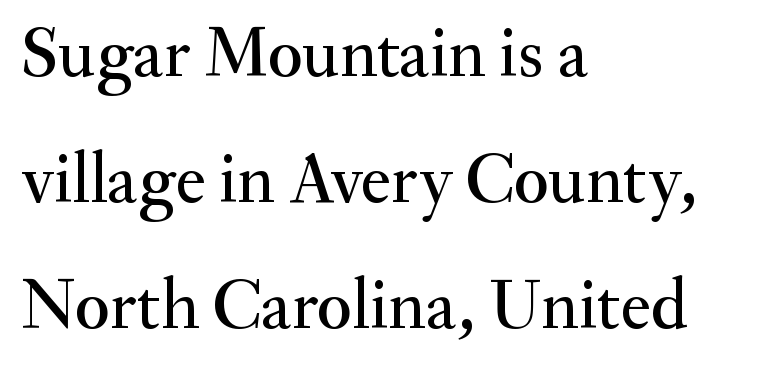
Q: Is the text italic (slanted)? A: No, it is upright.
Q: Is the typeface a serif or a sans-serif typeface? A: Serif.
Q: Is the text underlined? A: No.
Q: How is the paragraph aligned? A: Left-aligned.
Q: Is the spacing between letters normal or unusually wide? A: Normal.
Q: Width (condensed, normal, or wide)? A: Normal.
Q: Stroke contrast? A: Medium.
Q: x-height? A: Small.
Q: Monospaced? A: No.
